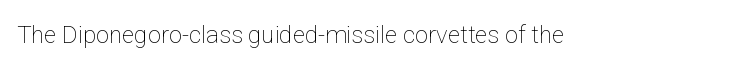
The image shows 24 px text type, upright; set normal letter spacing, not underlined.
